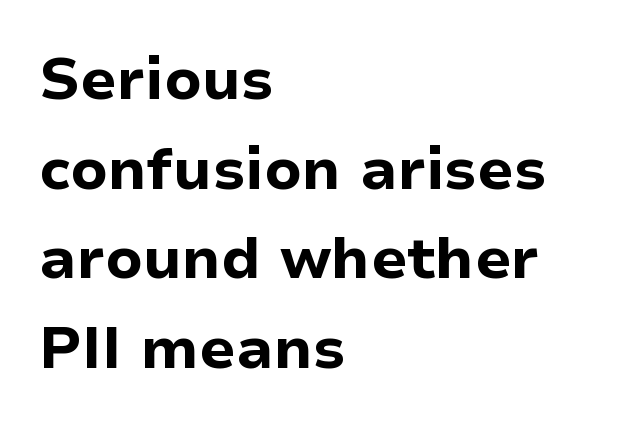
The image shows 59 px bold sans-serif type, upright; set left-aligned, normal line spacing (1.52x), normal letter spacing, not underlined; low stroke contrast and a medium x-height.
